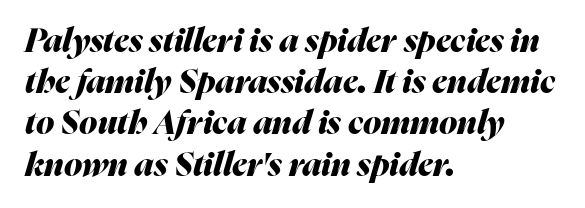
Each row of text sits above clean, open space. The tracking reads as untouched default to a designer's eye. Does the leading feel generous? No, just average. Tall strokes in this sample are angled rather than plumb. Every letter is thick-stroked: bold, no question. These lines are rendered in a variable-pitch font.
